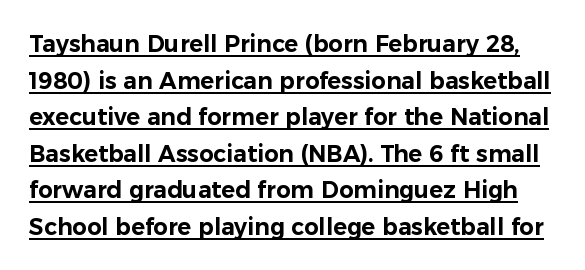
The image shows 23 px text type, upright; set normal line spacing (1.59x), normal letter spacing, underlined.
